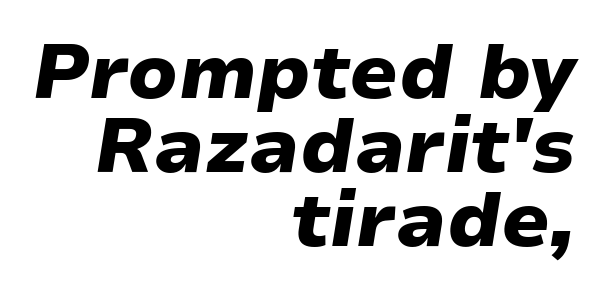
Q: Is the text bold? A: Yes.
Q: Is the text italic (slanted)? A: Yes, it leans right by about 9 degrees.
Q: Is the text underlined? A: No.
Q: How is the paragraph aligned? A: Right-aligned.
Q: Is the spacing between letters normal or unusually wide? A: Normal.
Q: Is the spacing between lines tight, normal or loose? A: Tight.
Q: Width (condensed, normal, or wide)? A: Wide.
Q: Stroke contrast? A: Low.
Q: x-height? A: Medium.
Q: Monospaced? A: No.
